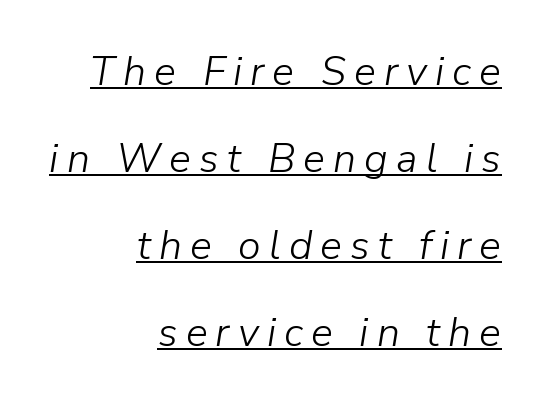
Q: Is the text bold? A: No.
Q: Is the text italic (slanted)? A: Yes, it leans right by about 9 degrees.
Q: Is the text underlined? A: Yes.
Q: How is the paragraph aligned? A: Right-aligned.
Q: Is the spacing between letters normal or unusually wide? A: Unusually wide.
Q: Is the spacing between lines tight, normal or loose? A: Loose.
Q: Width (condensed, normal, or wide)? A: Normal.
Q: Stroke contrast? A: Low.
Q: x-height? A: Medium.
Q: Monospaced? A: No.
